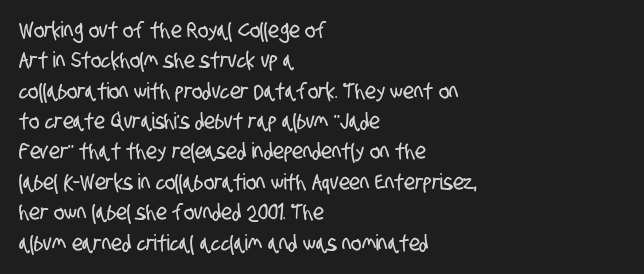
Q: Is the text underlined? A: No.
Q: How is the paragraph aligned? A: Left-aligned.
Q: Is the spacing between letters normal or unusually wide? A: Normal.
Q: Is the spacing between lines tight, normal or loose? A: Normal.
